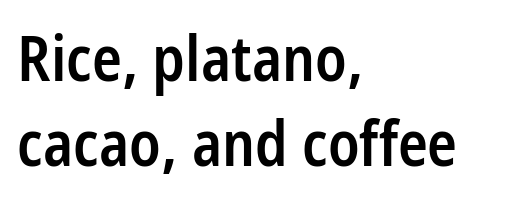
Inter-character spacing is left at the font's built-in metrics. The lines sit at an ordinary, default distance from one another. The font family rendered here belongs to the sans-serif group. These lines are rendered in a variable-pitch font.
